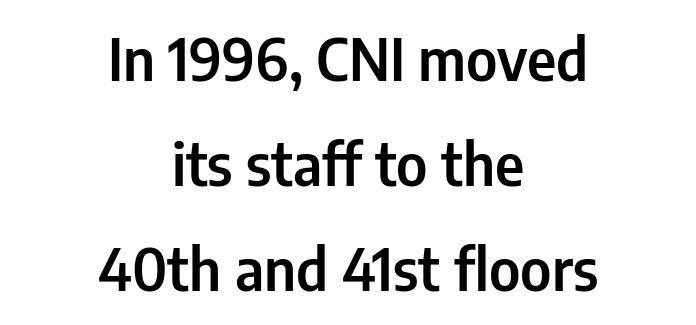
The image shows 58 px condensed sans-serif type, upright; set centered, line spacing 1.81x, normal letter spacing, not underlined; low stroke contrast and a medium x-height.
